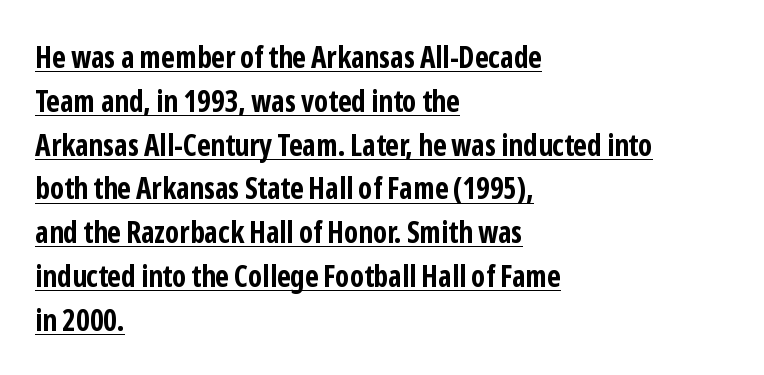
The image shows 30 px bold, condensed sans-serif type, upright; set left-aligned, normal line spacing (1.46x), normal letter spacing, underlined; low stroke contrast and a medium x-height.
